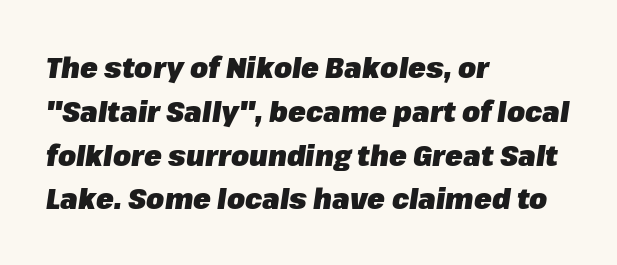
The face used here has a pronounced slope to its letters. There is no visible air inserted between adjacent glyphs. Quick note: interline space is typical. Descenders hang freely into open space. Compared with an ordinary text face, these strokes are far heavier — a full bold.
